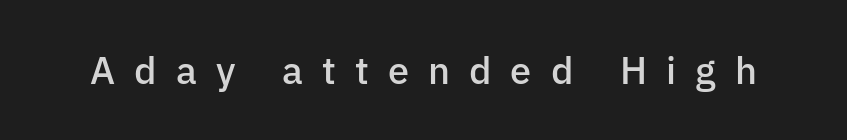
Q: Is the text bold? A: Semi-bold.
Q: Is the text italic (slanted)? A: No, it is upright.
Q: Is the typeface a serif or a sans-serif typeface? A: Sans-serif.
Q: Is the text underlined? A: No.
Q: Is the spacing between letters normal or unusually wide? A: Unusually wide.
Q: Width (condensed, normal, or wide)? A: Normal.
Q: Stroke contrast? A: Low.
Q: x-height? A: Medium.
Q: Monospaced? A: No.
